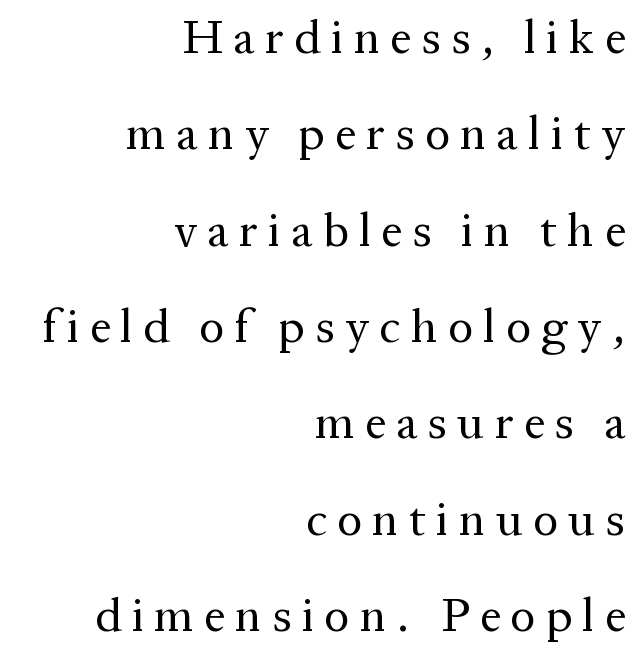
Q: Is the text bold? A: No.
Q: Is the text italic (slanted)? A: No, it is upright.
Q: Is the typeface a serif or a sans-serif typeface? A: Serif.
Q: Is the text underlined? A: No.
Q: How is the paragraph aligned? A: Right-aligned.
Q: Is the spacing between letters normal or unusually wide? A: Unusually wide.
Q: Is the spacing between lines tight, normal or loose? A: Loose.
Q: Width (condensed, normal, or wide)? A: Normal.
Q: Stroke contrast? A: Medium.
Q: x-height? A: Medium.
Q: Monospaced? A: No.
